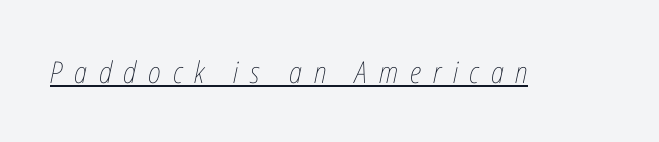
Does extra space separate the letters? Yes, quite a lot of it. Decoration check: the copy is underlined. You could not count columns in this text — the font is proportionally spaced. This is not heavy type; no bold has been used. It's the slanting kind of type.
